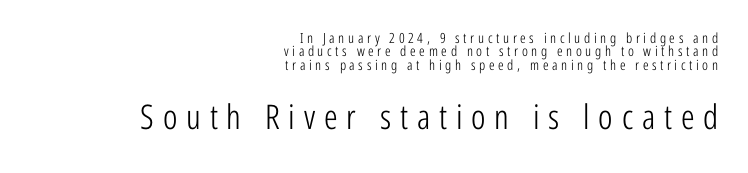
The image shows 34 px light, condensed sans-serif type, upright; set right-aligned, tight line spacing (0.96x), unusually wide letter spacing (+0.26 em), not underlined; the second (bottom) block is 2.43x larger; low stroke contrast and a medium x-height.
